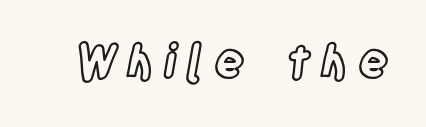
Q: Is the text italic (slanted)? A: Yes.
Q: Is the text underlined? A: No.
Q: Is the spacing between letters normal or unusually wide? A: Unusually wide.
Q: Width (condensed, normal, or wide)? A: Condensed.
Q: x-height? A: Large.
Q: Monospaced? A: No.
